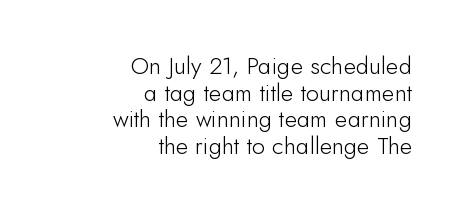
{"italic": "no", "bold": "no", "underline": "no", "align": "right", "line_spacing": "tight", "line_spacing_ratio": 1.11, "letter_spacing": "normal", "letter_spacing_em": 0.0, "glyph_px": 24}
